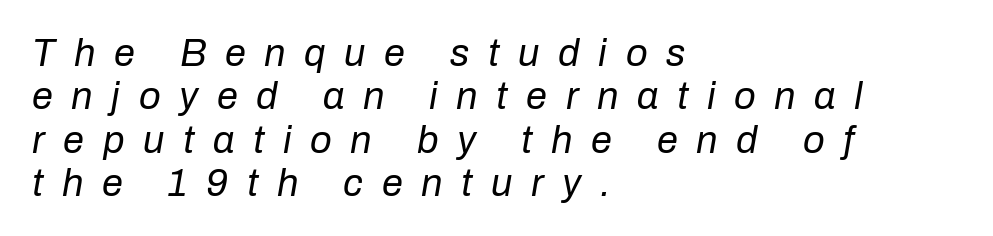
The image shows 38 px regular-weight type, italic (leaning right); set left-aligned, tight line spacing (1.14x), unusually wide letter spacing (+0.49 em), not underlined; low stroke contrast and a medium x-height.
